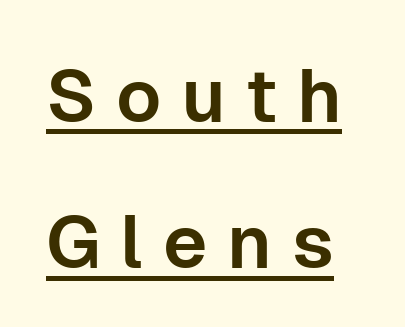
The axis of the letterforms is exactly vertical. The glyphs are accompanied by a horizontal stroke just below them. Proportional: the letters do not fall into vertical columns. Nope, no serifs anywhere on these letters. Is there much room between lines? Yes — plenty of vertical air separates them. Loose tracking; the words dissolve into strings of separated letters.
